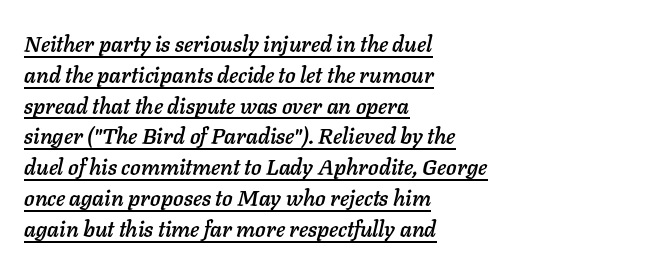
This is oblique type, the kind used for emphasis or titles. Emphasis is given by a line drawn under the lettering. The rendering uses a moderate line-height, typical for paragraphs. Characters follow at the spacing the type designer built in. Casual observation: everything's shoved over to the left.
